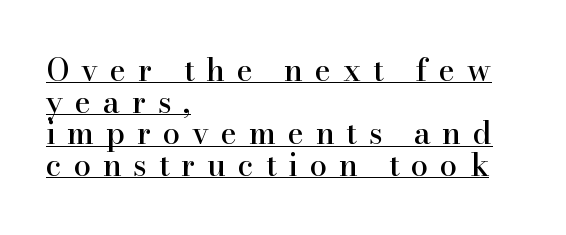
{"serif": "yes", "italic": "no", "width": "normal", "stroke_contrast": "high", "x_height": "small", "monospaced": "no", "underline": "yes", "align": "left", "line_spacing": "tight", "line_spacing_ratio": 1.02, "letter_spacing": "wide", "letter_spacing_em": 0.38, "glyph_px": 31}
